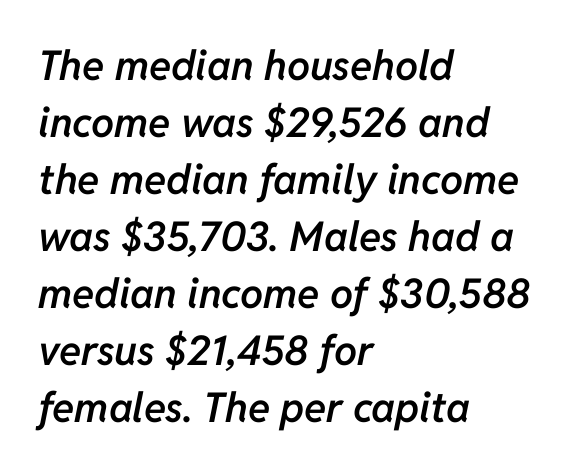
{"italic": "yes", "lean": "right", "slant_degrees": 11, "bold": "semi", "weight": "semibold", "width": "normal", "stroke_contrast": "low", "x_height": "medium", "monospaced": "no", "underline": "no", "align": "left", "line_spacing": "normal", "line_spacing_ratio": 1.39, "letter_spacing": "normal", "letter_spacing_em": 0.0, "glyph_px": 41}
